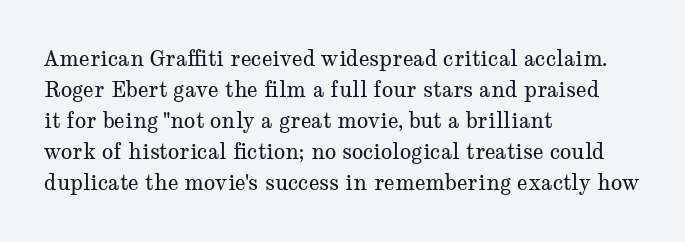
Q: Is the text bold? A: No.
Q: Is the text italic (slanted)? A: No, it is upright.
Q: Is the text underlined? A: No.
Q: How is the paragraph aligned? A: Left-aligned.
Q: Is the spacing between letters normal or unusually wide? A: Normal.
Q: Is the spacing between lines tight, normal or loose? A: Normal.
